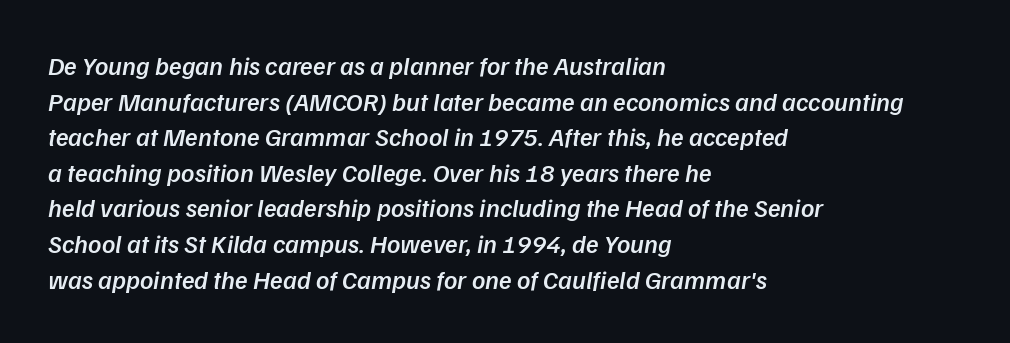
{"bold": "semi", "underline": "no", "align": "left", "line_spacing": "normal", "line_spacing_ratio": 1.37, "letter_spacing": "normal", "letter_spacing_em": 0.0, "glyph_px": 26}
